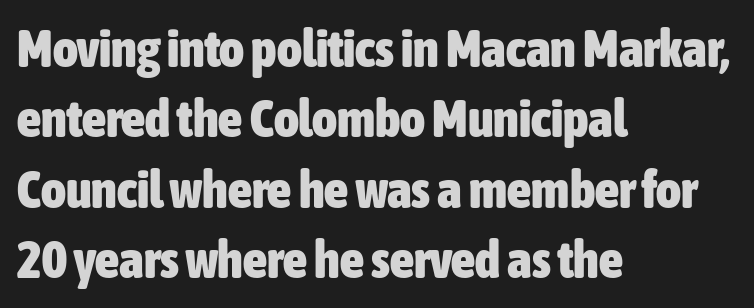
{"serif": "no", "italic": "no", "bold": "yes", "weight": "heavy", "width": "condensed", "stroke_contrast": "low", "x_height": "medium", "monospaced": "no", "underline": "no", "align": "left", "line_spacing": "normal", "line_spacing_ratio": 1.33, "letter_spacing": "normal", "letter_spacing_em": 0.0, "glyph_px": 53}
